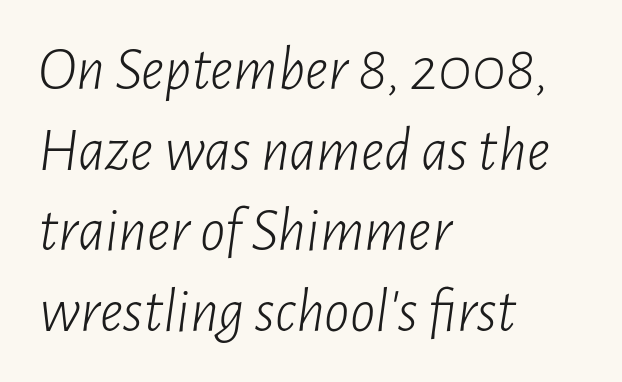
You could not count columns in this text — the font is proportionally spaced. Heft: none added — not bold. Students, note that the glyphs here touch the page at normal intervals. The area under the type is left untouched. The glyphs look as if they've been sheared to an angle. Students, observe: this is what conventionally led text looks like.
